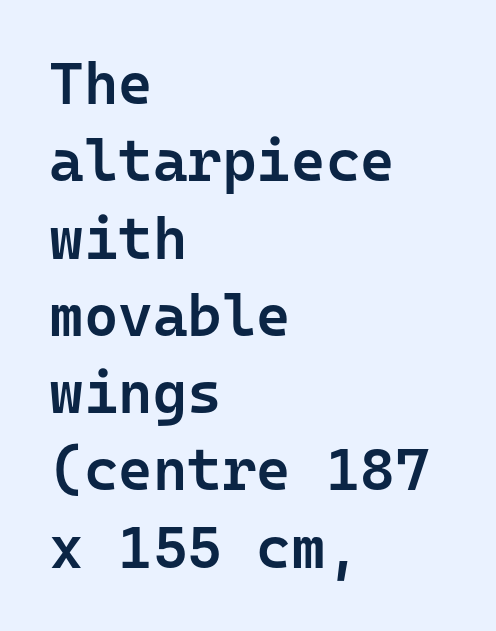
Q: Is the text bold? A: Semi-bold.
Q: Is the text italic (slanted)? A: No, it is upright.
Q: Is the typeface a serif or a sans-serif typeface? A: Sans-serif.
Q: Is the text underlined? A: No.
Q: How is the paragraph aligned? A: Left-aligned.
Q: Is the spacing between letters normal or unusually wide? A: Normal.
Q: Is the spacing between lines tight, normal or loose? A: Normal.
Q: Width (condensed, normal, or wide)? A: Normal.
Q: Stroke contrast? A: Low.
Q: x-height? A: Medium.
Q: Monospaced? A: Yes.
